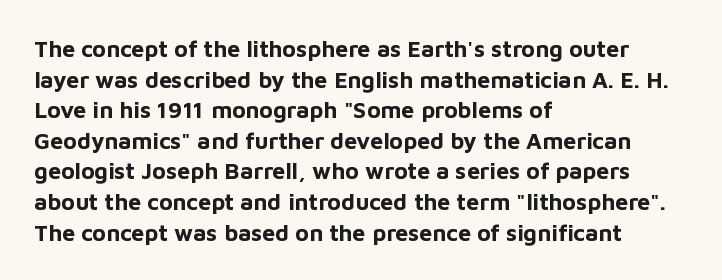
{"italic": "no", "bold": "yes", "underline": "no", "align": "left", "line_spacing": "normal", "line_spacing_ratio": 1.33, "letter_spacing": "normal", "letter_spacing_em": 0.0, "glyph_px": 23}
